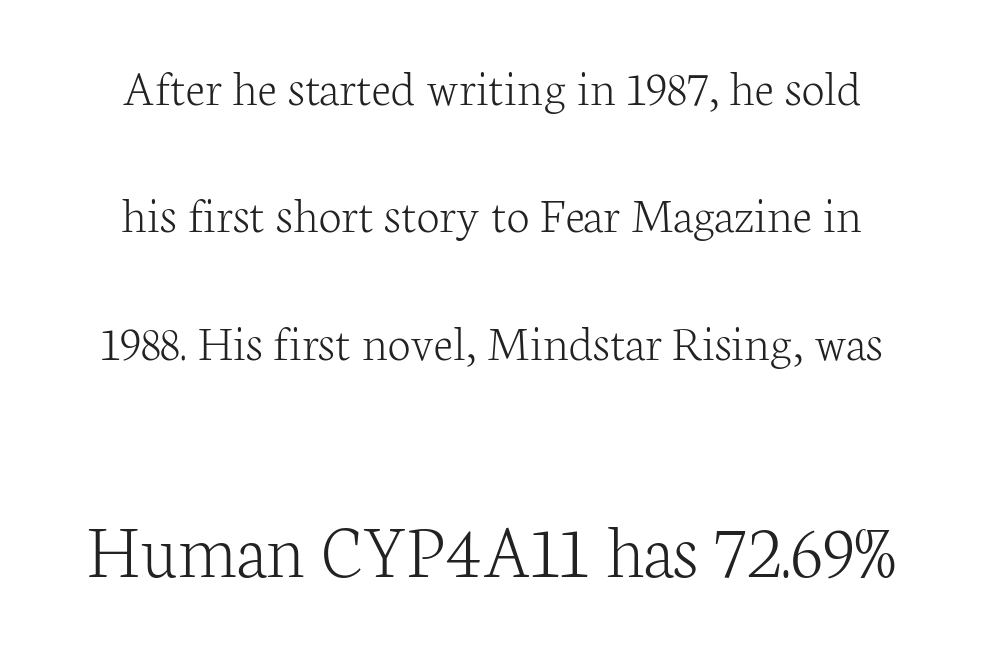
The letters sit at their default tracking, neither squeezed nor spread. The letters advance in unequal steps, a hallmark of proportional type. Rows of type keep a wide berth in the vertical direction. The passage shown is typeset with a serif family.
